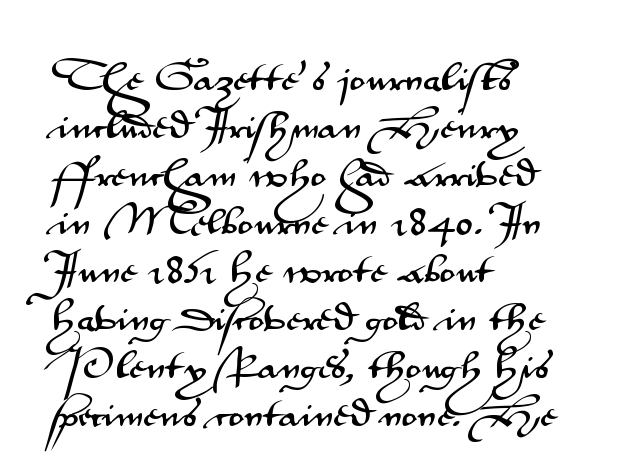
{"serif": "no", "width": "wide", "stroke_contrast": "medium", "x_height": "small", "monospaced": "no", "underline": "no", "align": "left", "line_spacing": "normal", "line_spacing_ratio": 1.5, "letter_spacing": "normal", "letter_spacing_em": 0.0, "glyph_px": 32}
